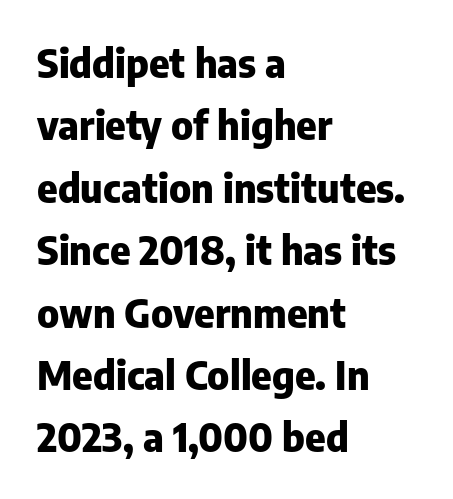
The image shows 39 px heavy sans-serif type, upright; set left-aligned, normal line spacing (1.6x), normal letter spacing, not underlined; low stroke contrast and a medium x-height.
